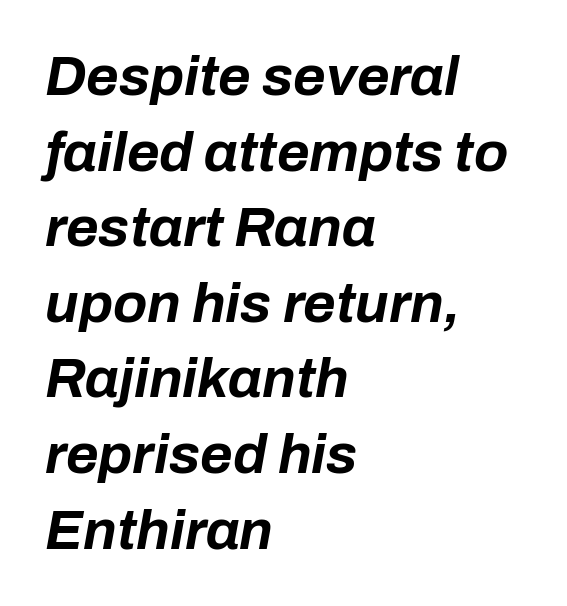
The letters sit at their default tracking, neither squeezed nor spread. Letters rest on an invisible, unmarked baseline. Heavy, bold letterforms. The ragged edge is on the right, which tells us the setting is flush left. Observe the lean: these are italic letterforms.
